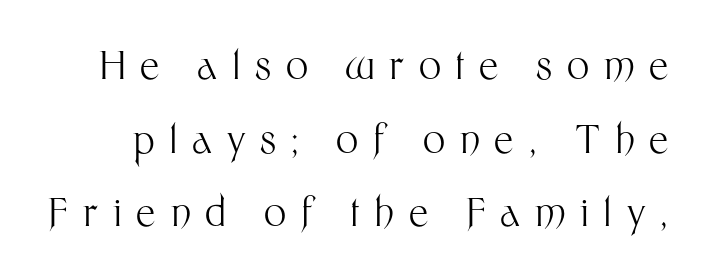
Q: Is the text bold? A: No.
Q: Is the text italic (slanted)? A: No, it is upright.
Q: Is the typeface a serif or a sans-serif typeface? A: Sans-serif.
Q: Is the text underlined? A: No.
Q: Is the spacing between letters normal or unusually wide? A: Unusually wide.
Q: Width (condensed, normal, or wide)? A: Normal.
Q: Stroke contrast? A: Medium.
Q: x-height? A: Medium.
Q: Monospaced? A: No.
